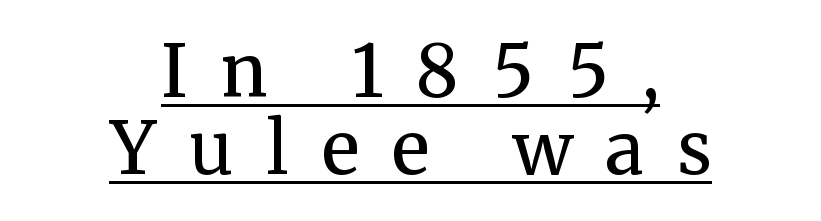
The image shows 72 px regular-weight serif type, upright; set centered, tight line spacing (1.07x), unusually wide letter spacing (+0.46 em), underlined; medium stroke contrast and a medium x-height.
